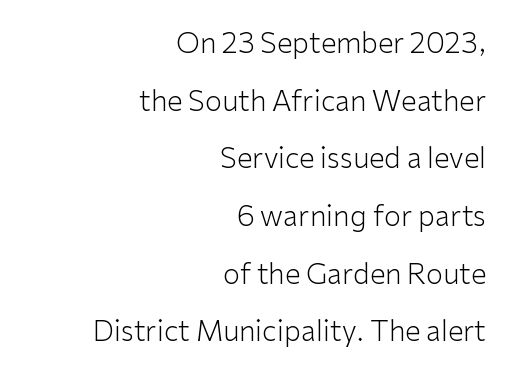
Are there feet on the stems? There aren't — it's a sans. Varying glyph widths throughout — classic text-font behaviour. Lines of text with bare space underneath. The characters are drawn with everyday or finer stroke widths.
